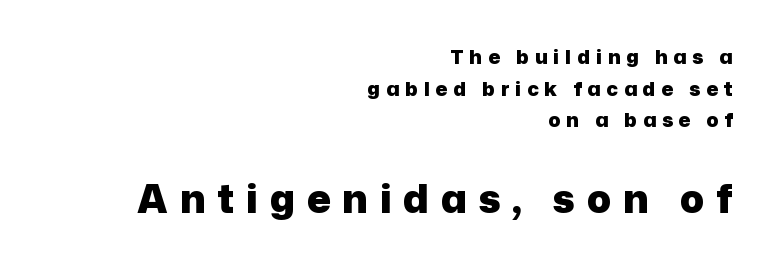
Line endings align vertically; line beginnings do not. Grotesque or geometric, the face here clearly has no serifs. The line texture is sparse and dotted thanks to wide tracking. The specimen reads as upright at a glance. A student would notice the bottom passage is typeset larger than what precedes it. Each letter keeps its own natural width here, so spacing adapts to shape.
